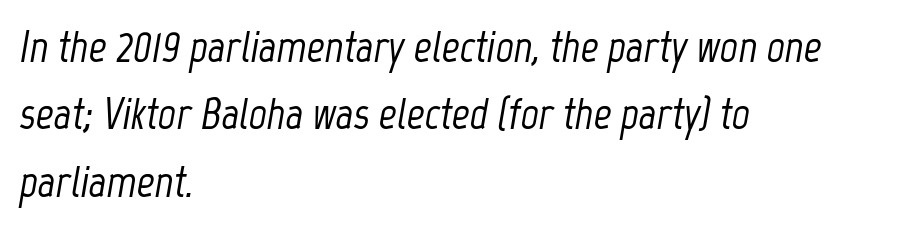
{"italic": "yes", "lean": "right", "slant_degrees": 12, "width": "condensed", "stroke_contrast": "low", "x_height": "medium", "monospaced": "no", "underline": "no", "align": "left", "line_spacing": "normal", "line_spacing_ratio": 1.53, "letter_spacing": "normal", "letter_spacing_em": 0.0, "glyph_px": 44}
